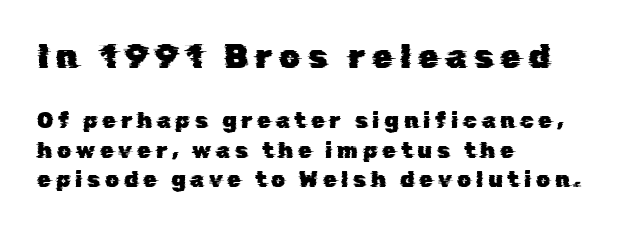
{"serif": "no", "width": "normal", "stroke_contrast": "low", "x_height": "medium", "monospaced": "no", "underline": "no", "align": "left", "line_spacing": "normal", "line_spacing_ratio": 1.33, "letter_spacing": "wide", "letter_spacing_em": 0.22, "larger_block": "first", "size_ratio": 1.5, "glyph_px": 33}
